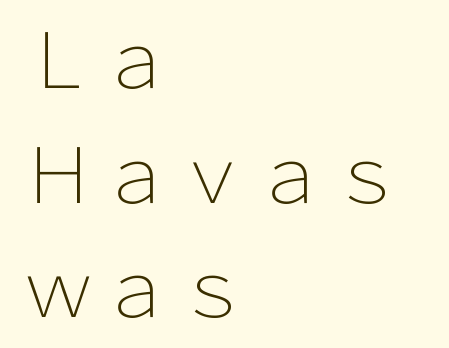
Is this a heavy cut? Hardly; it is regular or lighter. The lines sit at an ordinary, default distance from one another. Clear beneath every line of the passage. Type style note: lacks serifs.
